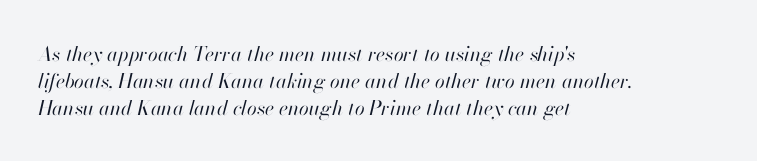
{"italic": "yes", "lean": "right", "slant_degrees": 13, "bold": "no", "underline": "no", "align": "left", "line_spacing": "normal", "line_spacing_ratio": 1.34, "letter_spacing": "normal", "letter_spacing_em": 0.0, "glyph_px": 20}
